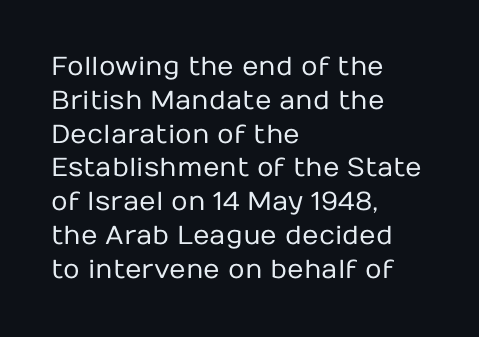
Descenders are the only things crossing below the line. Vertical strokes here are truly vertical. Compared with typical paragraphs, the rows here are spaced about the same. The setting favours the left margin, as ordinary paragraphs usually do.
